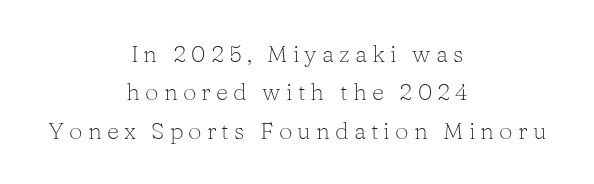
The image shows 24 px text type, upright; set centered, normal line spacing (1.6x), unusually wide letter spacing (+0.21 em), not underlined.
